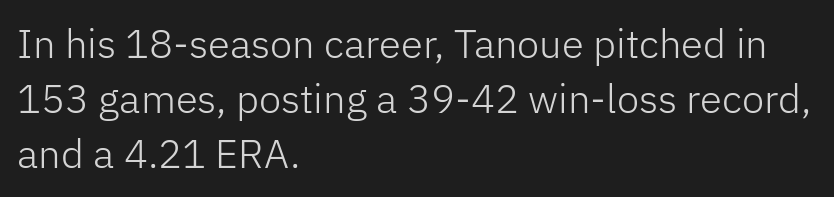
The image shows 40 px light sans-serif type, upright; set left-aligned, normal line spacing (1.38x), normal letter spacing, not underlined; low stroke contrast and a medium x-height.
